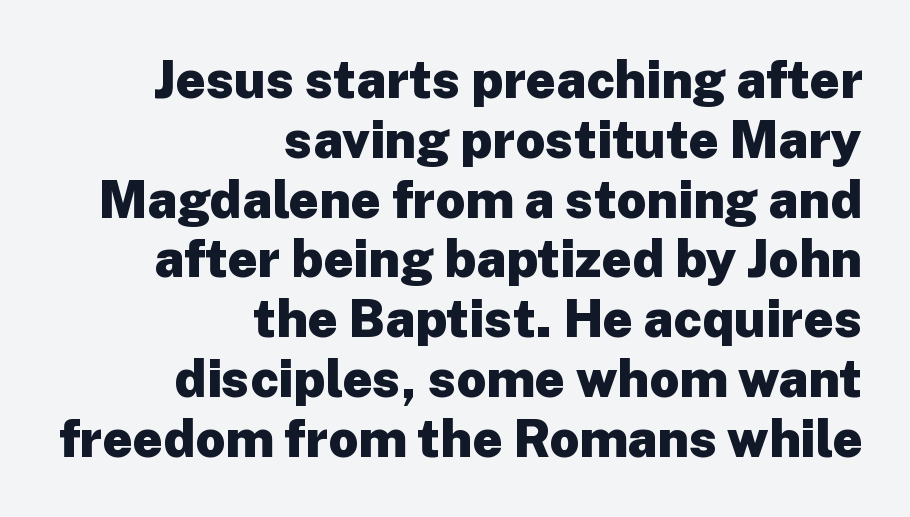
Notice how the passage keeps a crisp vertical edge on the right only. Proportional: the letters do not fall into vertical columns. On the weight axis this lands at bold, roughly 700. Observe the absence of serifs on each vertical stroke in this sample.
